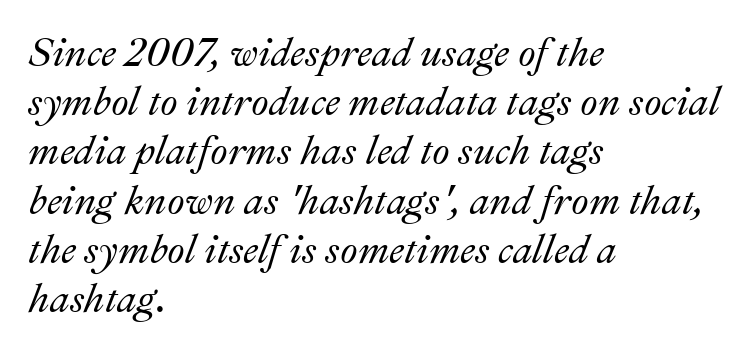
Q: Is the text italic (slanted)? A: Yes, it leans right by about 22 degrees.
Q: Is the text underlined? A: No.
Q: How is the paragraph aligned? A: Left-aligned.
Q: Is the spacing between letters normal or unusually wide? A: Normal.
Q: Width (condensed, normal, or wide)? A: Normal.
Q: Stroke contrast? A: Medium.
Q: x-height? A: Small.
Q: Monospaced? A: No.
